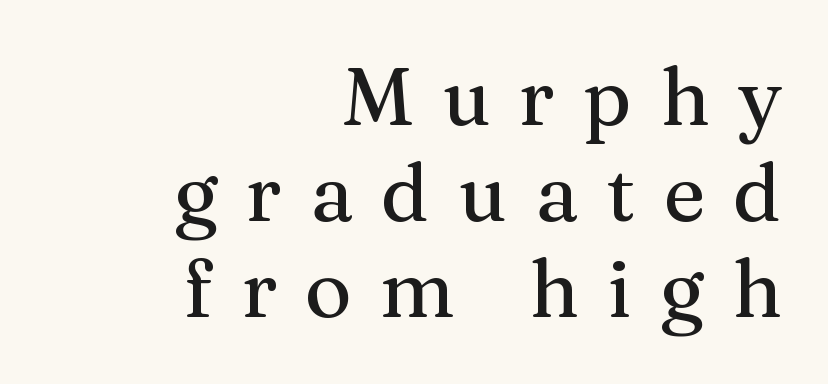
{"serif": "yes", "italic": "no", "width": "normal", "stroke_contrast": "medium", "x_height": "medium", "monospaced": "no", "underline": "no", "align": "right", "line_spacing_ratio": 1.2, "letter_spacing": "wide", "letter_spacing_em": 0.35, "glyph_px": 80}
